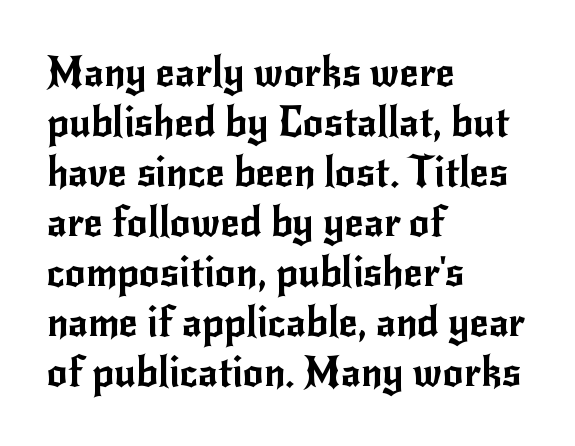
Q: Is the text italic (slanted)? A: No, it is upright.
Q: Is the typeface a serif or a sans-serif typeface? A: Sans-serif.
Q: Is the text underlined? A: No.
Q: How is the paragraph aligned? A: Left-aligned.
Q: Is the spacing between letters normal or unusually wide? A: Normal.
Q: Width (condensed, normal, or wide)? A: Normal.
Q: Stroke contrast? A: Low.
Q: x-height? A: Small.
Q: Monospaced? A: No.
